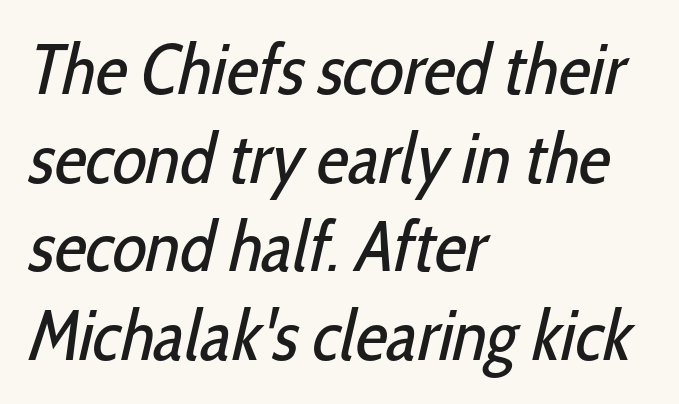
The typesetting does not lean heavy: it is not bold. Rows of type keep a routine distance in the vertical direction. Observe the ordinary spacing: letters are neighbours, not strangers. The passage shown is not underscored anywhere. These lines are rendered in a variable-pitch font.
